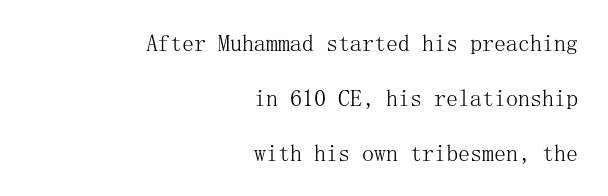
The image shows 24 px text type, upright; set right-aligned, loose line spacing (2.29x), normal letter spacing, not underlined.
